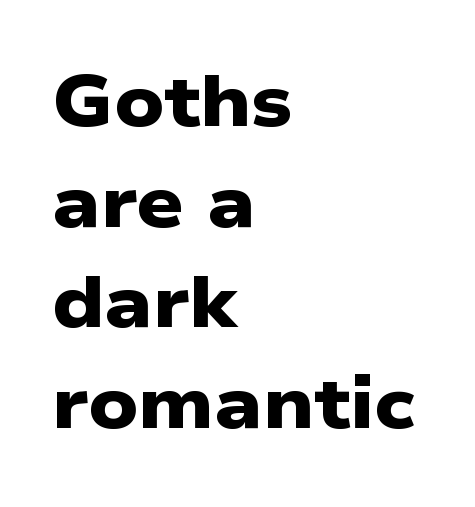
The image shows 73 px heavy, wide sans-serif type; set left-aligned, normal line spacing (1.38x), normal letter spacing, not underlined; low stroke contrast and a medium x-height.
